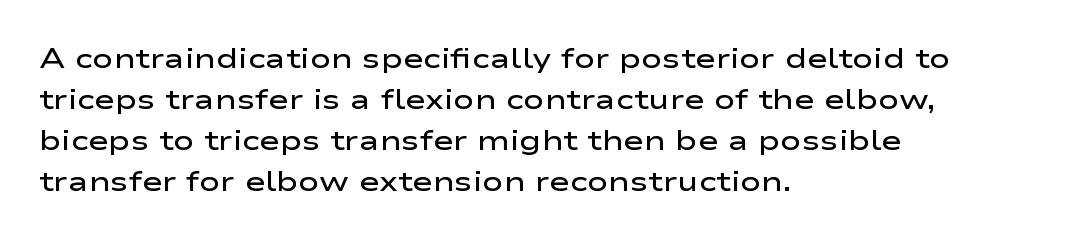
Q: Is the text bold? A: Semi-bold.
Q: Is the text italic (slanted)? A: No, it is upright.
Q: Is the typeface a serif or a sans-serif typeface? A: Sans-serif.
Q: Is the text underlined? A: No.
Q: How is the paragraph aligned? A: Left-aligned.
Q: Is the spacing between letters normal or unusually wide? A: Normal.
Q: Is the spacing between lines tight, normal or loose? A: Normal.
Q: Width (condensed, normal, or wide)? A: Wide.
Q: Stroke contrast? A: Low.
Q: x-height? A: Medium.
Q: Monospaced? A: No.
